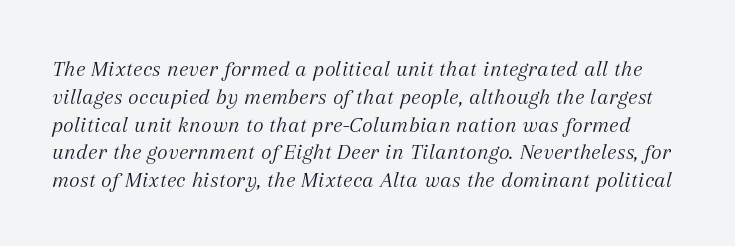
The image shows 23 px text type, italic (leaning right); set line spacing 1.21x, normal letter spacing, not underlined.
